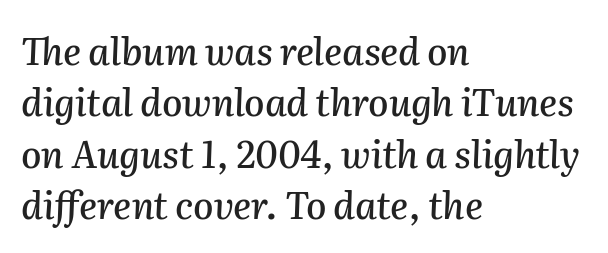
{"italic": "yes", "lean": "right", "slant_degrees": 2, "width": "normal", "stroke_contrast": "medium", "x_height": "medium", "monospaced": "no", "underline": "no", "align": "left", "line_spacing": "normal", "line_spacing_ratio": 1.39, "letter_spacing": "normal", "letter_spacing_em": 0.0, "glyph_px": 37}
